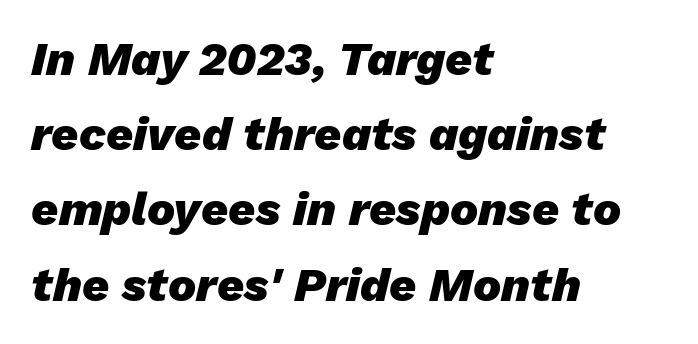
{"italic": "yes", "lean": "right", "slant_degrees": 13, "bold": "yes", "weight": "heavy", "width": "normal", "stroke_contrast": "low", "x_height": "medium", "monospaced": "no", "underline": "no", "align": "left", "line_spacing": "normal", "line_spacing_ratio": 1.6, "letter_spacing": "normal", "letter_spacing_em": 0.0, "glyph_px": 47}
